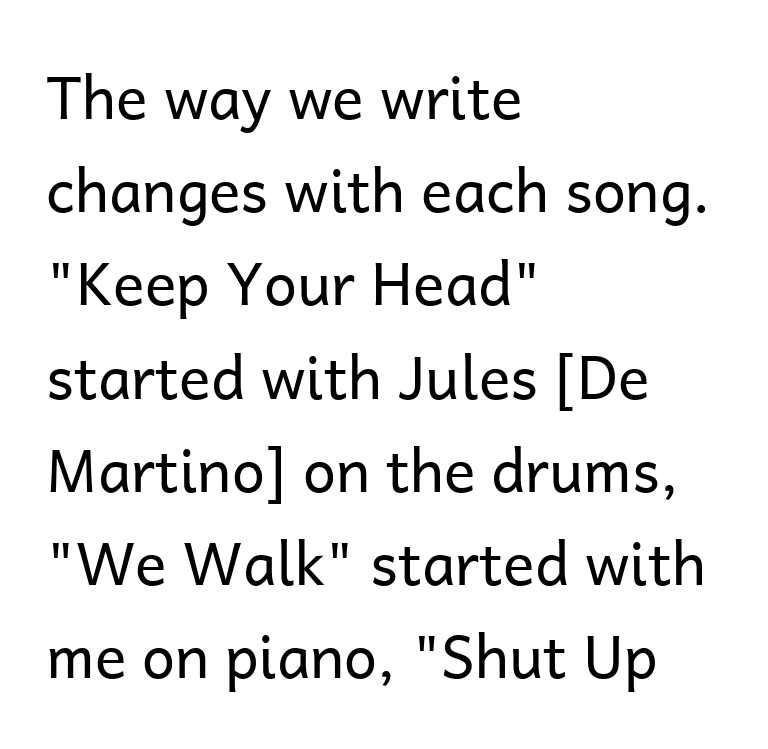
{"serif": "no", "italic": "no", "bold": "no", "weight": "regular", "width": "normal", "stroke_contrast": "low", "x_height": "medium", "monospaced": "no", "underline": "no", "align": "left", "line_spacing": "normal", "line_spacing_ratio": 1.58, "letter_spacing": "normal", "letter_spacing_em": 0.0, "glyph_px": 59}
